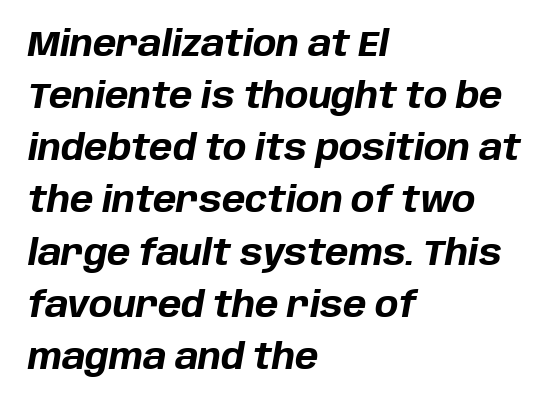
{"italic": "yes", "lean": "right", "slant_degrees": 10, "bold": "yes", "weight": "bold", "width": "normal", "stroke_contrast": "low", "x_height": "large", "monospaced": "no", "underline": "no", "align": "left", "line_spacing": "normal", "line_spacing_ratio": 1.49, "letter_spacing": "normal", "letter_spacing_em": 0.0, "glyph_px": 35}
